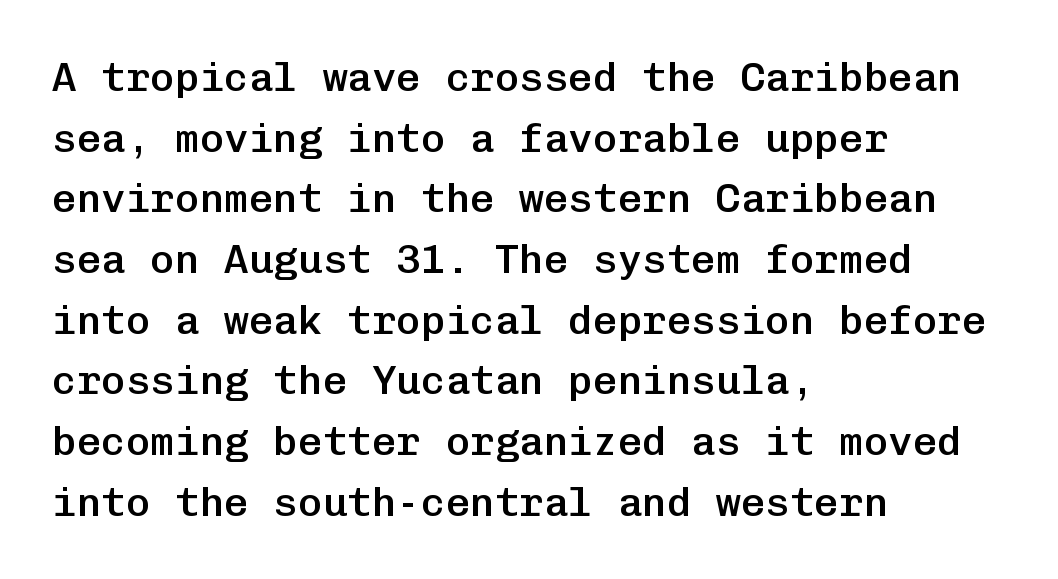
The image shows 41 px semibold sans-serif type, upright, monospaced; set left-aligned, normal line spacing (1.48x), normal letter spacing, not underlined; low stroke contrast and a medium x-height.
